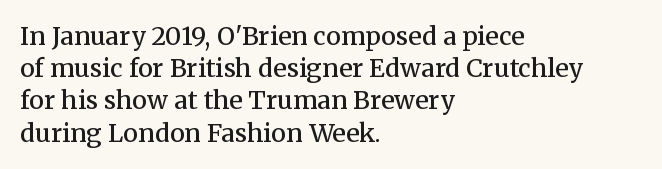
Typesetter's note: demi weight, one step under bold. What's the leading like? Ordinary, nothing unusual. Observe the ordinary spacing: letters are neighbours, not strangers. Anything drawn beneath the words? Only blank space.
